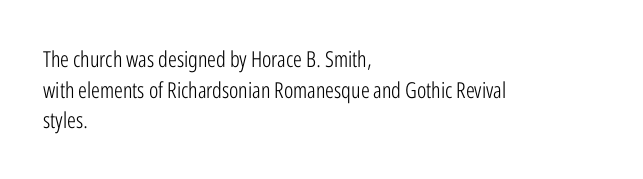
Here the glyphs are tracked normally, forming tight word shapes. This sample keeps an unexceptional amount of space between lines. Every character sits straight up, as roman type does. Each stroke keeps to a modest, everyday thickness or less. This rendering uses left alignment, leaving the right contour irregular. Descenders are the only things crossing below the line.
